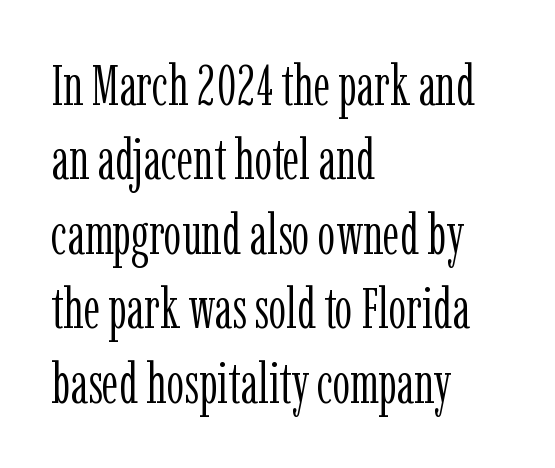
Q: Is the text bold? A: No.
Q: Is the text italic (slanted)? A: No, it is upright.
Q: Is the typeface a serif or a sans-serif typeface? A: Serif.
Q: Is the text underlined? A: No.
Q: How is the paragraph aligned? A: Left-aligned.
Q: Is the spacing between letters normal or unusually wide? A: Normal.
Q: Is the spacing between lines tight, normal or loose? A: Normal.
Q: Width (condensed, normal, or wide)? A: Condensed.
Q: Stroke contrast? A: Low.
Q: x-height? A: Medium.
Q: Monospaced? A: No.
